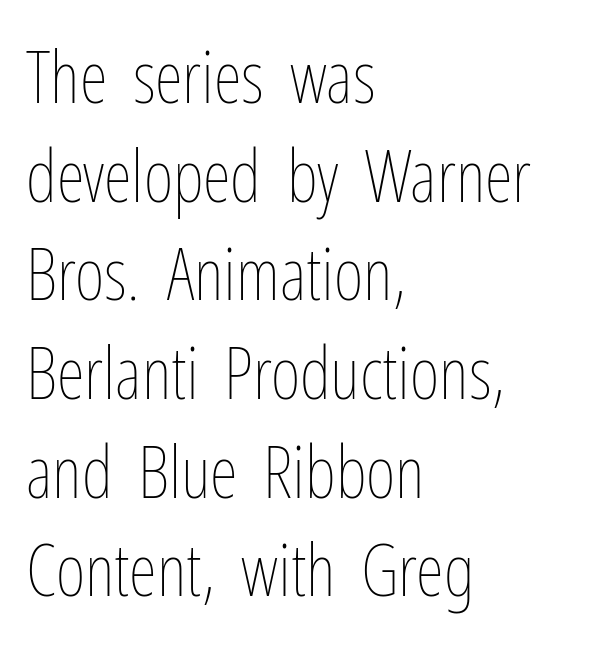
The image shows 72 px thin, condensed type, upright; set left-aligned, normal line spacing (1.37x), normal letter spacing, not underlined; low stroke contrast and a medium x-height.
